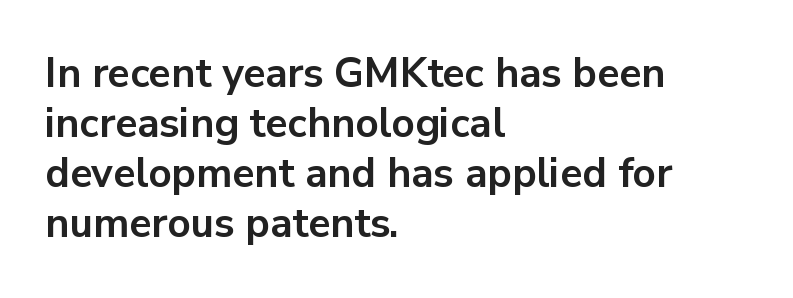
Nope, not italic — everything's standing straight. The passage shown is typed in a proportional face where columns would drift. Compared with typical body copy, the letter spacing here is the same. Serifs: no, the terminals of the letterforms are clean. Compared with a centered layout, this one pins lines to the left instead.
